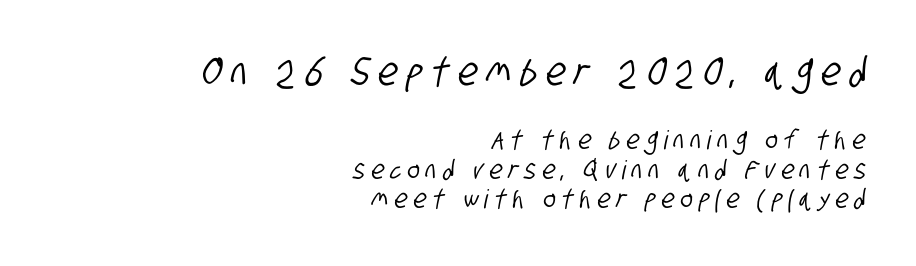
Q: Is the typeface a serif or a sans-serif typeface? A: Sans-serif.
Q: Is the text underlined? A: No.
Q: How is the paragraph aligned? A: Right-aligned.
Q: Is the spacing between letters normal or unusually wide? A: Unusually wide.
Q: Is the spacing between lines tight, normal or loose? A: Tight.
Q: Which block of text is set in a larger size, the first (top) or the second (bottom)? A: The first (top) one.
Q: Width (condensed, normal, or wide)? A: Condensed.
Q: Stroke contrast? A: Low.
Q: x-height? A: Large.
Q: Monospaced? A: No.
